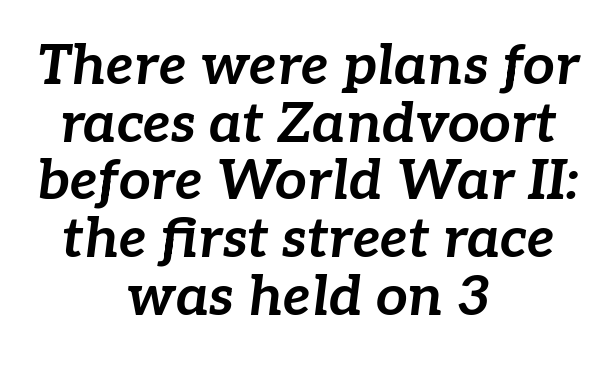
Is the type bold? Yes — the strokes are clearly thick and heavy. The paragraph has two soft edges and a firm central axis. Beneath every word, the page is bare. Posture: slanted. Students, observe: this is what under-led, compact text looks like. Characters follow at the spacing the type designer built in.
